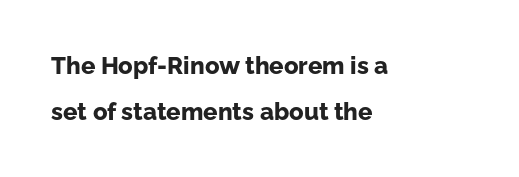
Every letter is thick-stroked: bold, no question. Every row of glyphs begins at an identical x-position on the left. Is there much room between lines? Yes — plenty of vertical air separates them. Any mark beneath the type? The region is blank. The line texture is even and compact thanks to regular tracking.
